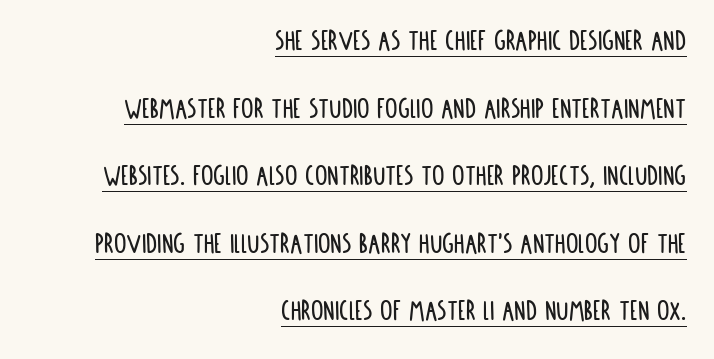
Q: Is the text italic (slanted)? A: No, it is upright.
Q: Is the typeface a serif or a sans-serif typeface? A: Sans-serif.
Q: Is the text underlined? A: Yes.
Q: How is the paragraph aligned? A: Right-aligned.
Q: Is the spacing between letters normal or unusually wide? A: Normal.
Q: Is the spacing between lines tight, normal or loose? A: Loose.
Q: Width (condensed, normal, or wide)? A: Condensed.
Q: Stroke contrast? A: Low.
Q: x-height? A: Large.
Q: Monospaced? A: No.
